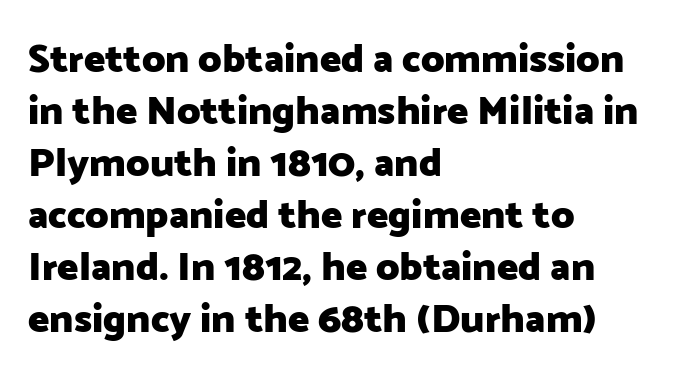
The image shows 40 px heavy sans-serif type, upright; set left-aligned, normal line spacing (1.3x), normal letter spacing, not underlined; low stroke contrast and a medium x-height.
